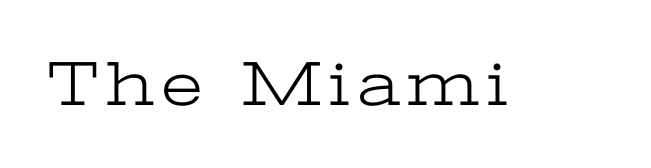
Q: Is the text bold? A: No.
Q: Is the text italic (slanted)? A: No, it is upright.
Q: Is the typeface a serif or a sans-serif typeface? A: Serif.
Q: Is the text underlined? A: No.
Q: Width (condensed, normal, or wide)? A: Wide.
Q: Stroke contrast? A: Low.
Q: x-height? A: Medium.
Q: Monospaced? A: No.
